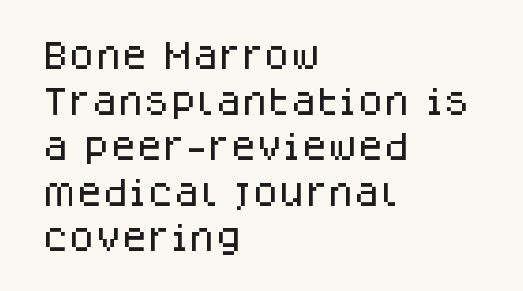
Q: Is the text italic (slanted)? A: No, it is upright.
Q: Is the typeface a serif or a sans-serif typeface? A: Sans-serif.
Q: Is the text underlined? A: No.
Q: How is the paragraph aligned? A: Left-aligned.
Q: Is the spacing between letters normal or unusually wide? A: Normal.
Q: Is the spacing between lines tight, normal or loose? A: Normal.
Q: Width (condensed, normal, or wide)? A: Normal.
Q: Stroke contrast? A: Low.
Q: x-height? A: Large.
Q: Monospaced? A: No.
